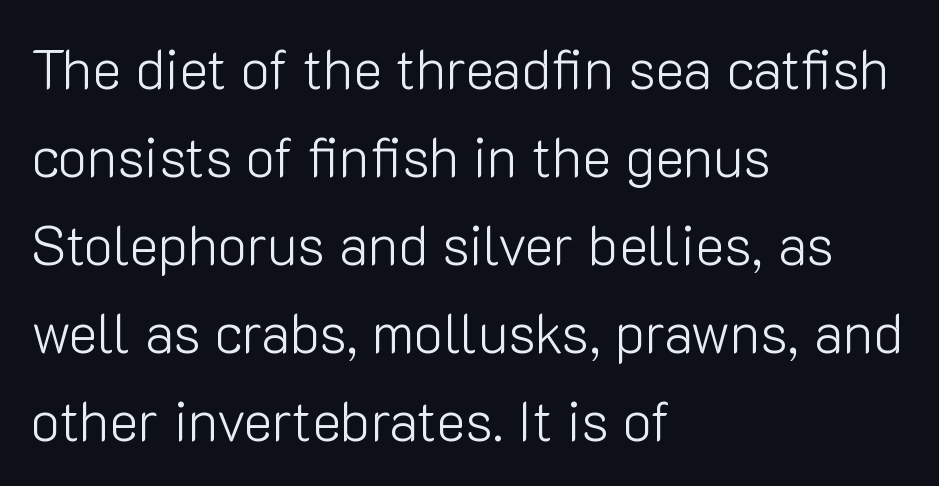
Honestly, the letter spacing is just normal — you wouldn't notice it. The font family rendered here belongs to the sans-serif group. You could not count columns in this text — the font is proportionally spaced. The baseline area is clear. Summary of vertical rhythm: regular, with standard interline spacing.
